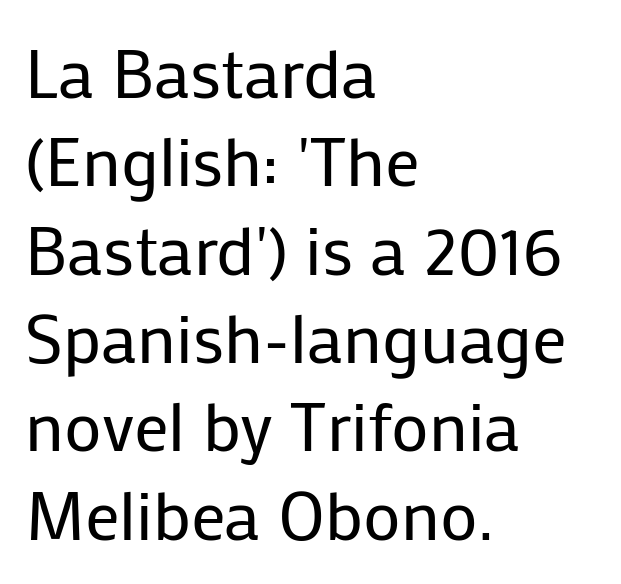
Looks like regular typesetting: each glyph gets only the width it needs. All the whitespace from short lines collects on the right. Quick note: not italic, upright. Characters follow at the spacing the type designer built in. These lines sit exactly where default settings would place them. The foot of each line stays bare and open.
